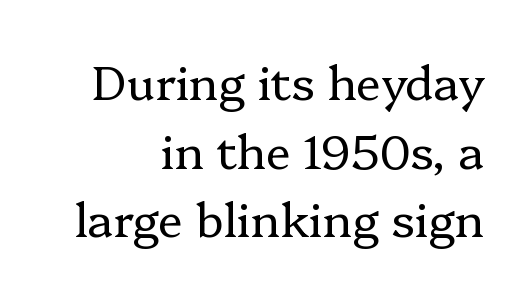
Q: Is the text bold? A: No.
Q: Is the text italic (slanted)? A: No, it is upright.
Q: Is the typeface a serif or a sans-serif typeface? A: Serif.
Q: Is the text underlined? A: No.
Q: How is the paragraph aligned? A: Right-aligned.
Q: Is the spacing between letters normal or unusually wide? A: Normal.
Q: Is the spacing between lines tight, normal or loose? A: Normal.
Q: Width (condensed, normal, or wide)? A: Normal.
Q: Stroke contrast? A: Low.
Q: x-height? A: Medium.
Q: Monospaced? A: No.
